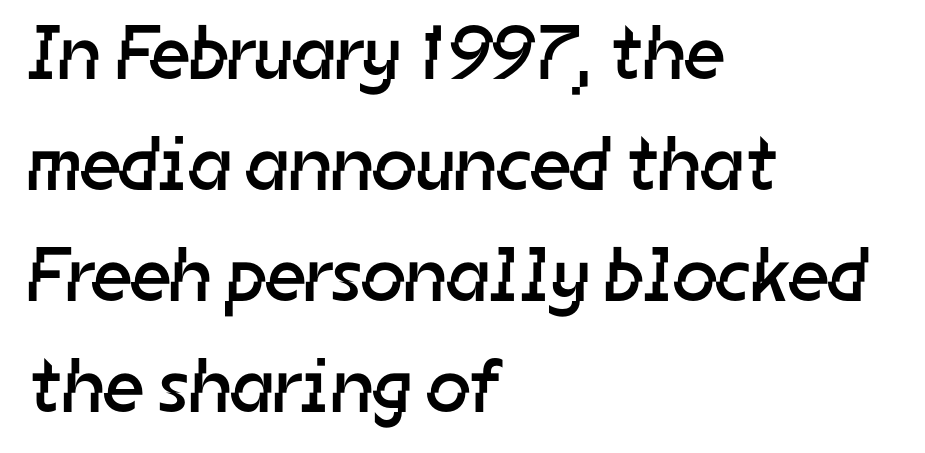
No heavy texture on the line: the type isn't bold. Inter-character spacing is left at the font's built-in metrics. Typeset ragged right — the left edge is the straight one. What kind of face is this? One without serifs — a sans.
